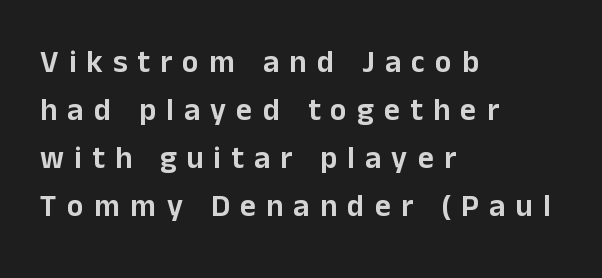
The image shows 31 px sans-serif type, upright; set left-aligned, normal line spacing (1.55x), unusually wide letter spacing (+0.33 em), not underlined; low stroke contrast and a medium x-height.
